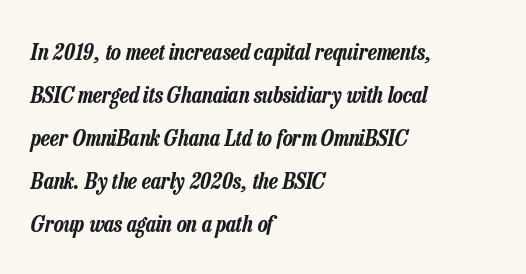
The image shows 23 px text type, italic (leaning right); set left-aligned, line spacing 1.87x, normal letter spacing, not underlined.
